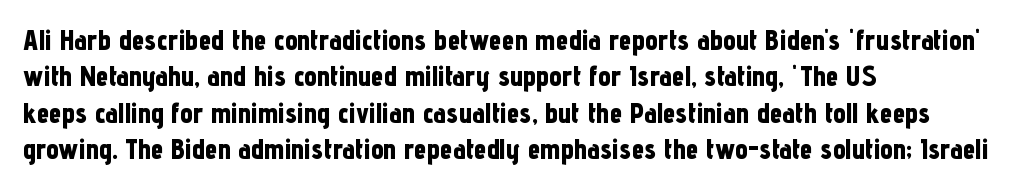
The image shows 28 px bold, condensed sans-serif type, upright; set left-aligned, normal line spacing (1.3x), normal letter spacing, not underlined; low stroke contrast and a medium x-height.
